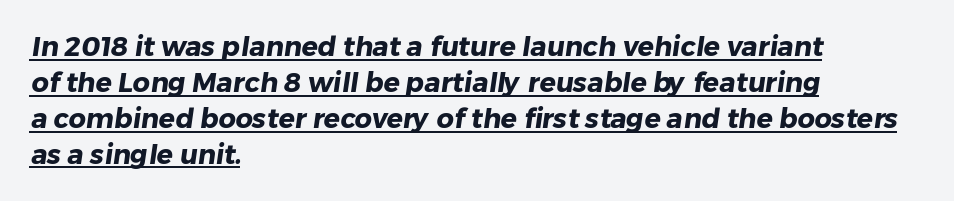
The image shows 27 px bold type; set left-aligned, normal line spacing (1.33x), normal letter spacing, underlined.
